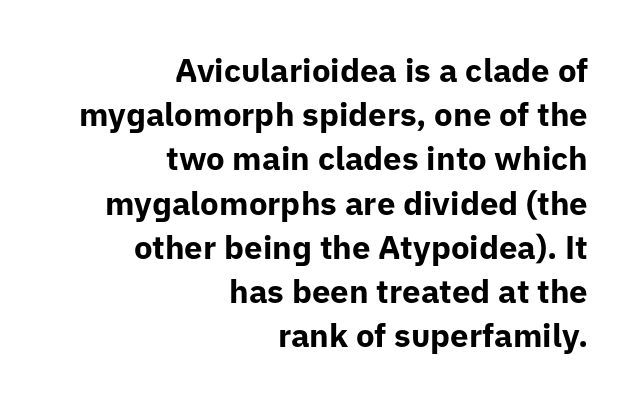
The image shows 33 px bold sans-serif type, upright; set right-aligned, normal line spacing (1.34x), normal letter spacing, not underlined; low stroke contrast and a medium x-height.
